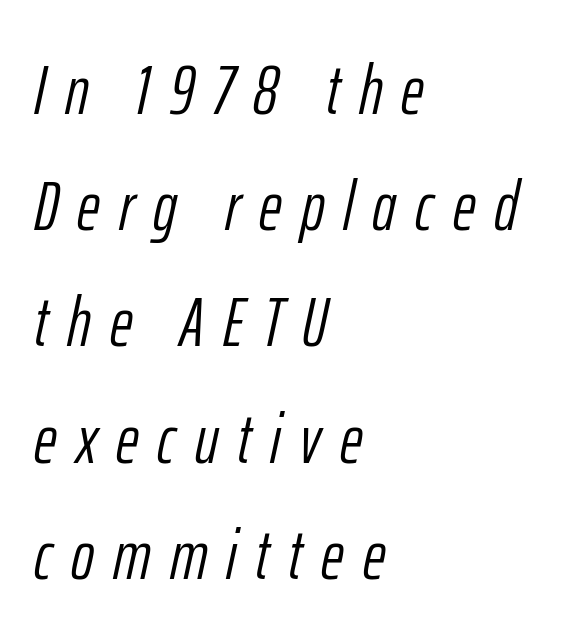
The image shows 70 px light, condensed type, italic (leaning right); set left-aligned, normal line spacing (1.66x), unusually wide letter spacing (+0.27 em), not underlined; low stroke contrast and a medium x-height.
